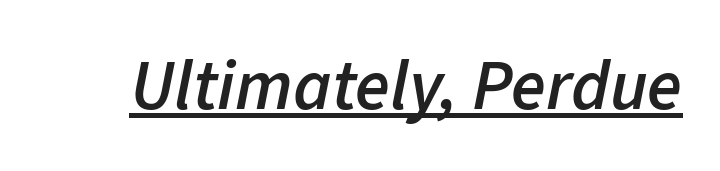
The image shows 71 px semibold type, italic (leaning right); set normal letter spacing, underlined; low stroke contrast and a medium x-height.
